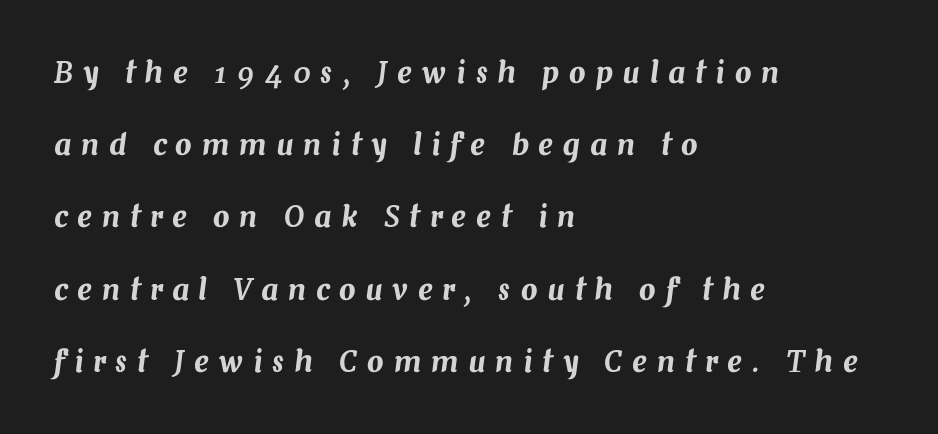
{"italic": "yes", "lean": "right", "slant_degrees": 7, "width": "normal", "stroke_contrast": "medium", "x_height": "medium", "monospaced": "no", "underline": "no", "align": "left", "line_spacing": "loose", "line_spacing_ratio": 2.49, "letter_spacing": "wide", "letter_spacing_em": 0.34, "glyph_px": 29}
